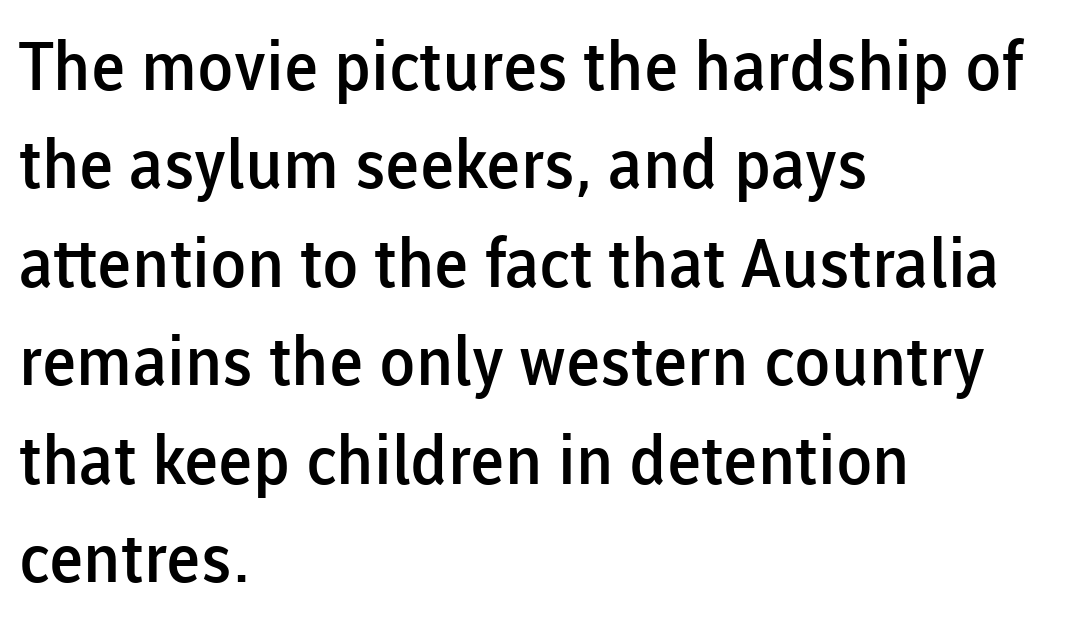
{"serif": "no", "italic": "no", "bold": "semi", "weight": "semibold", "width": "normal", "stroke_contrast": "low", "x_height": "medium", "monospaced": "no", "underline": "no", "align": "left", "line_spacing": "normal", "line_spacing_ratio": 1.47, "letter_spacing": "normal", "letter_spacing_em": 0.0, "glyph_px": 67}
